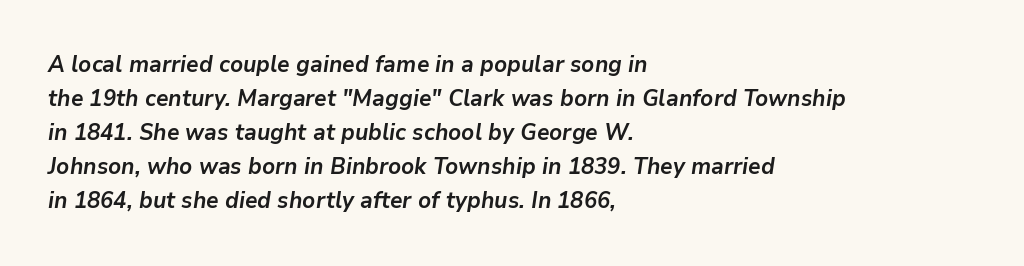
The image shows 23 px bold type, italic (leaning right); set left-aligned, normal line spacing (1.48x), normal letter spacing, not underlined.
